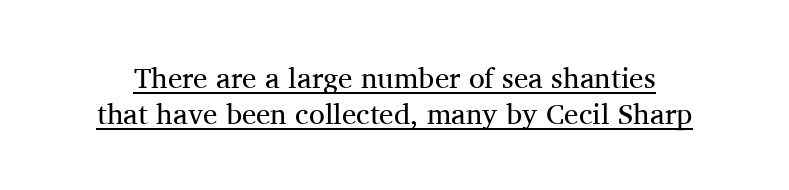
The gaps between neighbouring characters are ordinary and unremarkable. The font's upright variant was chosen for this text. The type family on display is of the serif kind. Note the varied advance widths — an 'i' is clearly narrower than an 'm'. Looks like someone drew a line under every word here.
